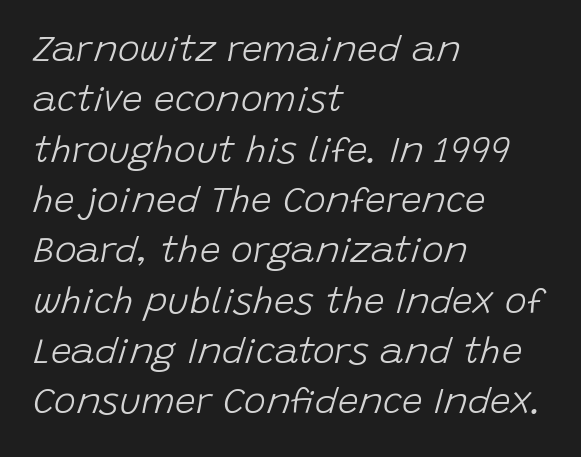
Q: Is the text bold? A: No.
Q: Is the text italic (slanted)? A: Yes, it leans right by about 15 degrees.
Q: Is the text underlined? A: No.
Q: How is the paragraph aligned? A: Left-aligned.
Q: Is the spacing between letters normal or unusually wide? A: Normal.
Q: Is the spacing between lines tight, normal or loose? A: Normal.
Q: Width (condensed, normal, or wide)? A: Normal.
Q: Stroke contrast? A: Low.
Q: x-height? A: Large.
Q: Monospaced? A: No.
